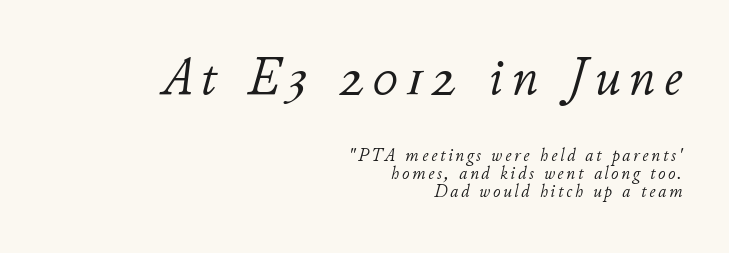
{"italic": "yes", "lean": "right", "slant_degrees": 11, "bold": "no", "weight": "light", "width": "normal", "stroke_contrast": "low", "x_height": "small", "monospaced": "no", "underline": "no", "align": "right", "line_spacing": "tight", "line_spacing_ratio": 1.01, "larger_block": "first", "size_ratio": 3.0, "glyph_px": 54}
